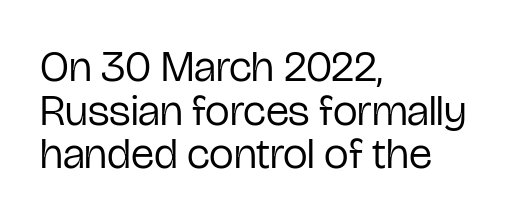
The image shows 44 px regular-weight, condensed sans-serif type, upright; set left-aligned, tight line spacing (0.99x), normal letter spacing, not underlined; low stroke contrast and a medium x-height.
